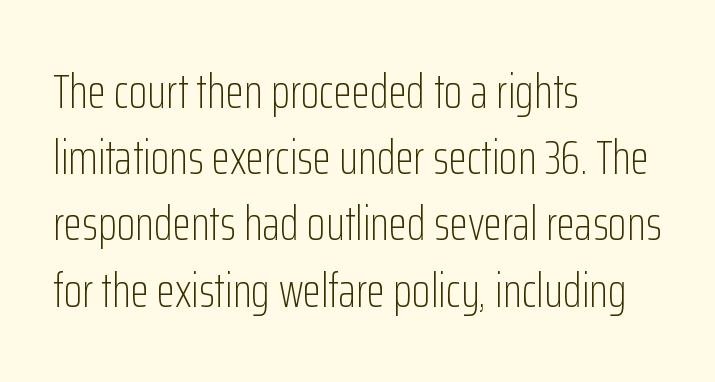
Q: Is the text bold? A: No.
Q: Is the text italic (slanted)? A: No, it is upright.
Q: Is the typeface a serif or a sans-serif typeface? A: Sans-serif.
Q: Is the text underlined? A: No.
Q: How is the paragraph aligned? A: Left-aligned.
Q: Is the spacing between letters normal or unusually wide? A: Normal.
Q: Is the spacing between lines tight, normal or loose? A: Normal.
Q: Width (condensed, normal, or wide)? A: Condensed.
Q: Stroke contrast? A: Low.
Q: x-height? A: Medium.
Q: Monospaced? A: No.
